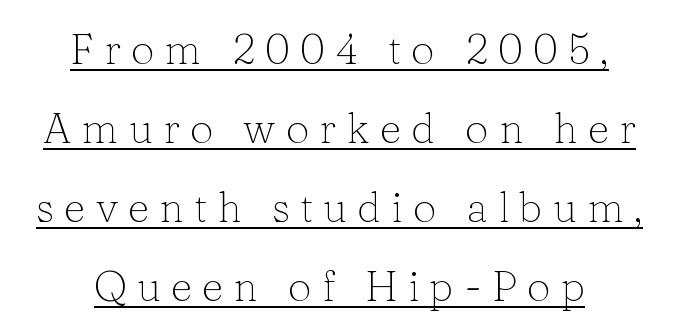
{"serif": "yes", "italic": "no", "bold": "no", "weight": "light", "width": "normal", "stroke_contrast": "low", "x_height": "medium", "monospaced": "no", "underline": "yes", "align": "center", "line_spacing_ratio": 1.88, "letter_spacing": "wide", "letter_spacing_em": 0.24, "glyph_px": 42}
